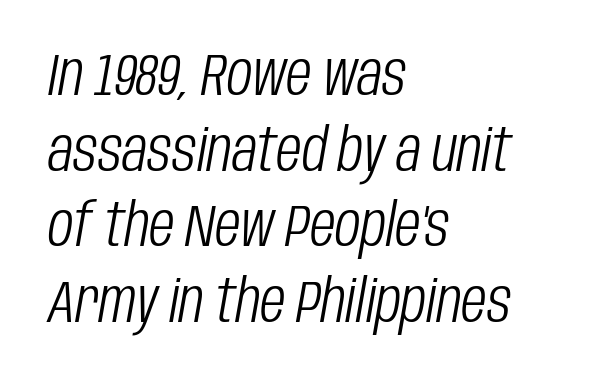
Q: Is the text bold? A: No.
Q: Is the text italic (slanted)? A: Yes, it leans right by about 10 degrees.
Q: Is the text underlined? A: No.
Q: How is the paragraph aligned? A: Left-aligned.
Q: Is the spacing between letters normal or unusually wide? A: Normal.
Q: Is the spacing between lines tight, normal or loose? A: Normal.
Q: Width (condensed, normal, or wide)? A: Condensed.
Q: Stroke contrast? A: Low.
Q: x-height? A: Large.
Q: Monospaced? A: No.
